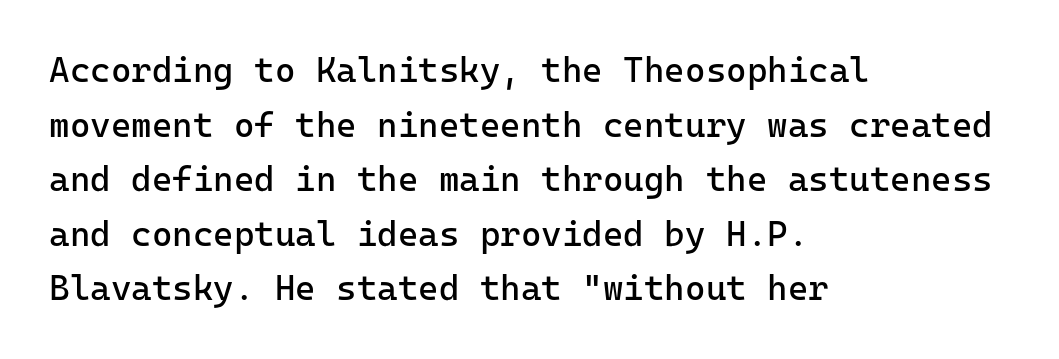
The image shows 35 px regular-weight sans-serif type, upright; set left-aligned, normal line spacing (1.56x), normal letter spacing, not underlined; low stroke contrast and a medium x-height.
